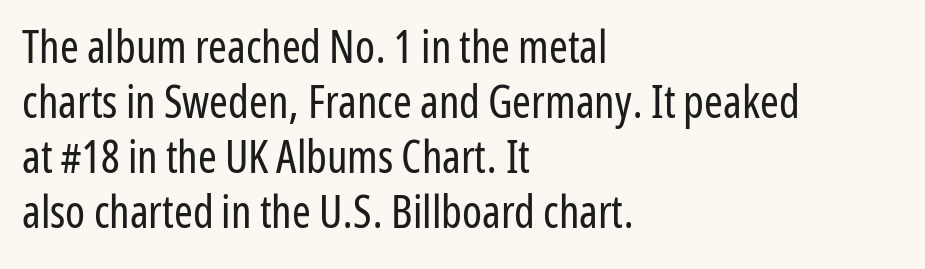
Q: Is the text bold? A: No.
Q: Is the text italic (slanted)? A: No, it is upright.
Q: Is the typeface a serif or a sans-serif typeface? A: Sans-serif.
Q: Is the text underlined? A: No.
Q: How is the paragraph aligned? A: Left-aligned.
Q: Is the spacing between letters normal or unusually wide? A: Normal.
Q: Width (condensed, normal, or wide)? A: Condensed.
Q: Stroke contrast? A: Low.
Q: x-height? A: Medium.
Q: Monospaced? A: No.
